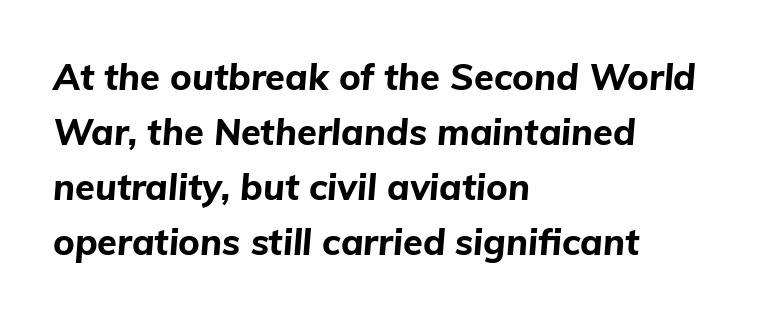
Q: Is the text bold? A: Yes.
Q: Is the text italic (slanted)? A: Yes, it leans right by about 5 degrees.
Q: Is the text underlined? A: No.
Q: How is the paragraph aligned? A: Left-aligned.
Q: Is the spacing between letters normal or unusually wide? A: Normal.
Q: Is the spacing between lines tight, normal or loose? A: Normal.
Q: Width (condensed, normal, or wide)? A: Normal.
Q: Stroke contrast? A: Low.
Q: x-height? A: Medium.
Q: Monospaced? A: No.
